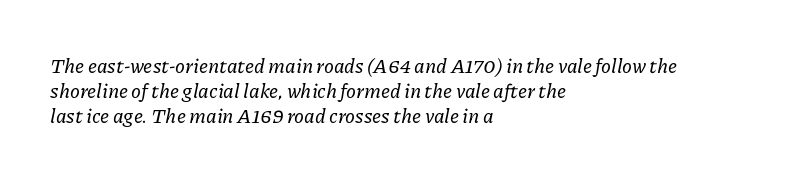
The gaps between neighbouring characters are ordinary and unremarkable. The baseline area is clear. These lines were composed using italics. Summary of vertical rhythm: regular, with standard interline spacing.
